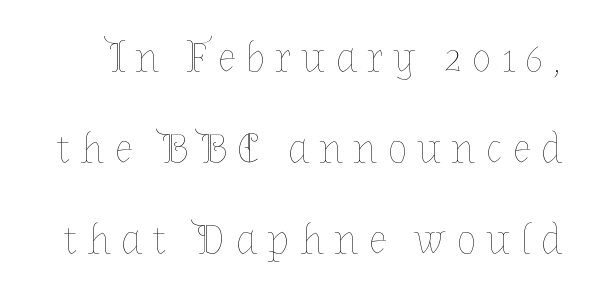
{"italic": "no", "bold": "no", "weight": "thin", "width": "normal", "stroke_contrast": "low", "x_height": "medium", "monospaced": "no", "underline": "no", "line_spacing": "loose", "line_spacing_ratio": 2.17, "letter_spacing": "wide", "letter_spacing_em": 0.24, "glyph_px": 42}
